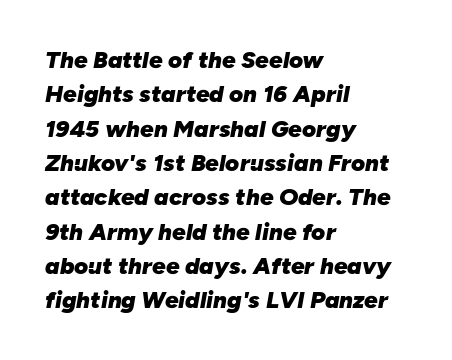
The image shows 24 px bold type, italic (leaning right); set left-aligned, normal line spacing (1.43x), normal letter spacing, not underlined.
